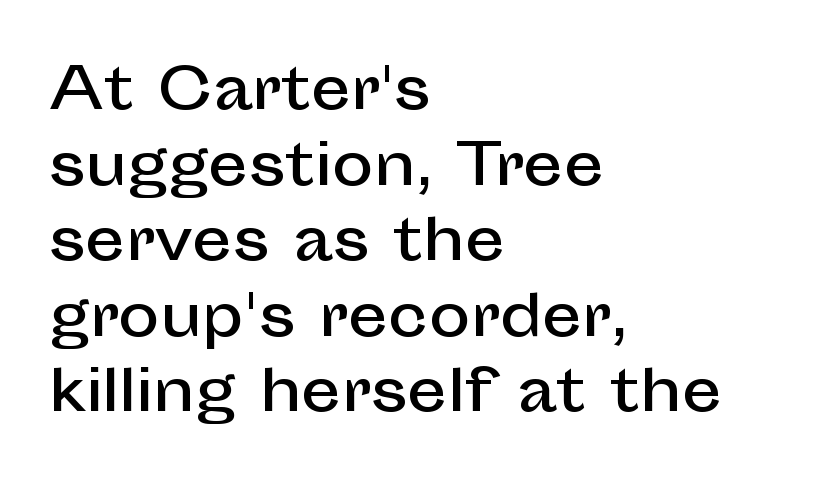
{"serif": "no", "italic": "no", "width": "normal", "stroke_contrast": "low", "x_height": "medium", "monospaced": "no", "underline": "no", "align": "left", "line_spacing": "normal", "line_spacing_ratio": 1.35, "letter_spacing": "normal", "letter_spacing_em": 0.0, "glyph_px": 56}
